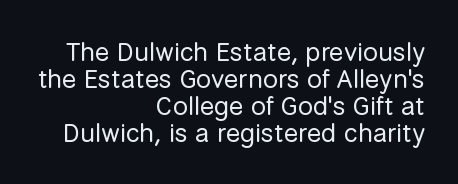
{"italic": "no", "bold": "no", "underline": "no", "align": "right", "line_spacing": "tight", "line_spacing_ratio": 1.0, "letter_spacing": "normal", "letter_spacing_em": 0.0, "glyph_px": 27}
